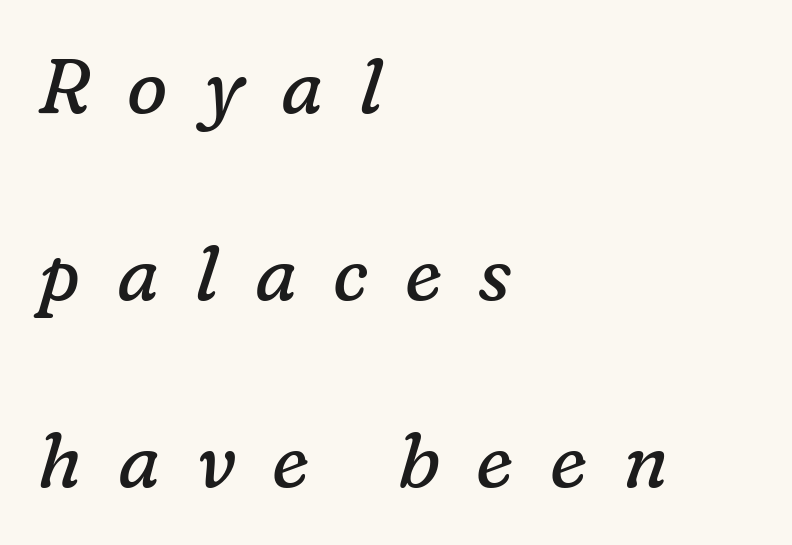
The foot of each line stays bare and open. Leading is clearly above the norm, producing a sparse column. The gaps between neighbouring characters are conspicuously large. Unbolded letterforms with no extra heft. Spacing verdict: proportional, widths tailored to each character.
